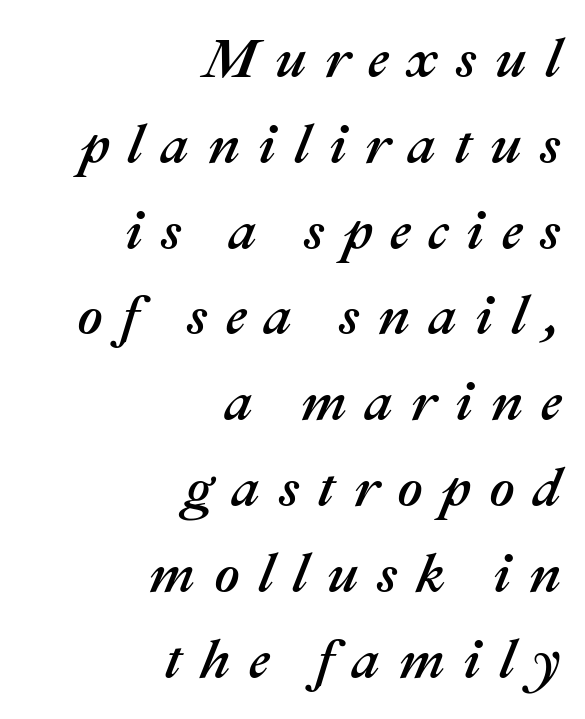
Think of a printed novel: that variable character pitch is what you see here. Regarding leading, the lines here are spaced in the standard way. Does the copy run flush right? Yes — the right margin is perfectly even. These lines were composed using italics. Words appear elongated and porous because spacing is wide. Quick note: underline off.
